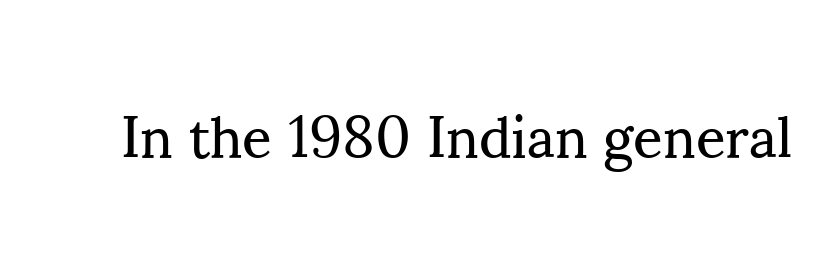
The image shows 58 px regular-weight serif type, upright; set normal letter spacing, not underlined; medium stroke contrast and a small x-height.
